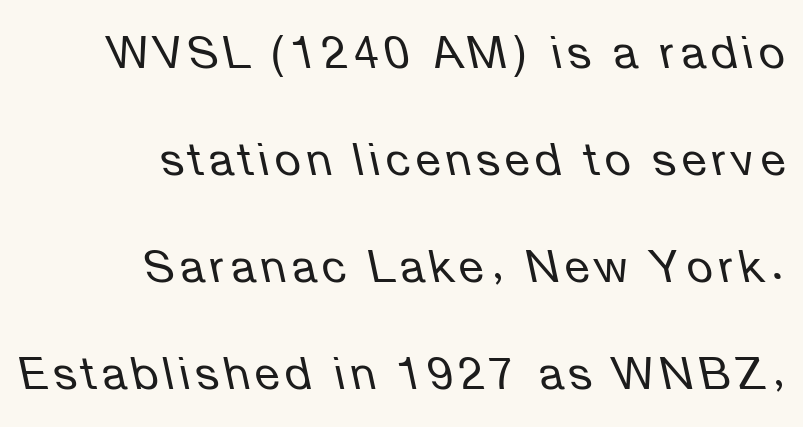
{"italic": "yes", "lean": "left", "slant_degrees": 12, "bold": "no", "weight": "regular", "width": "normal", "stroke_contrast": "low", "x_height": "medium", "monospaced": "no", "underline": "no", "align": "right", "line_spacing": "loose", "line_spacing_ratio": 2.38, "glyph_px": 45}
